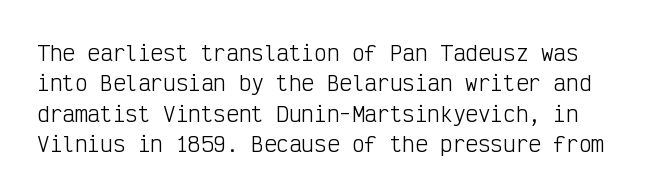
{"italic": "no", "bold": "no", "underline": "no", "line_spacing": "normal", "line_spacing_ratio": 1.45, "letter_spacing": "normal", "letter_spacing_em": 0.0, "glyph_px": 21}
